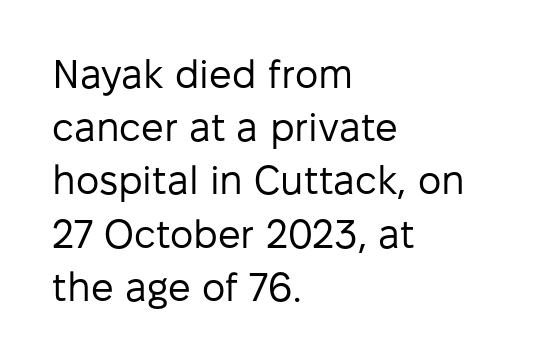
Q: Is the text bold? A: No.
Q: Is the text italic (slanted)? A: No, it is upright.
Q: Is the typeface a serif or a sans-serif typeface? A: Sans-serif.
Q: Is the text underlined? A: No.
Q: How is the paragraph aligned? A: Left-aligned.
Q: Is the spacing between letters normal or unusually wide? A: Normal.
Q: Is the spacing between lines tight, normal or loose? A: Normal.
Q: Width (condensed, normal, or wide)? A: Normal.
Q: Stroke contrast? A: Low.
Q: x-height? A: Medium.
Q: Monospaced? A: No.
